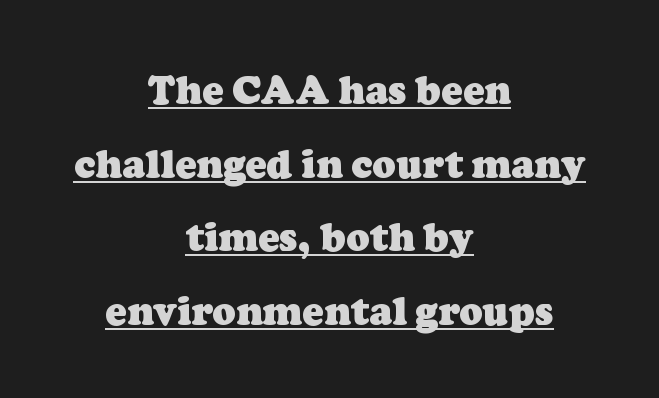
Q: Is the text bold? A: Yes.
Q: Is the typeface a serif or a sans-serif typeface? A: Serif.
Q: Is the text underlined? A: Yes.
Q: How is the paragraph aligned? A: Centered.
Q: Is the spacing between letters normal or unusually wide? A: Normal.
Q: Width (condensed, normal, or wide)? A: Normal.
Q: Stroke contrast? A: Low.
Q: x-height? A: Medium.
Q: Monospaced? A: No.
